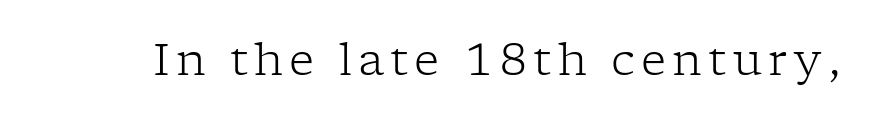
Decoration check: the copy has no underline. Posture: vertical. Spacing verdict: proportional, widths tailored to each character. No heavy texture on the line: the type isn't bold. Examine the stroke ends and you'll spot serifs.
